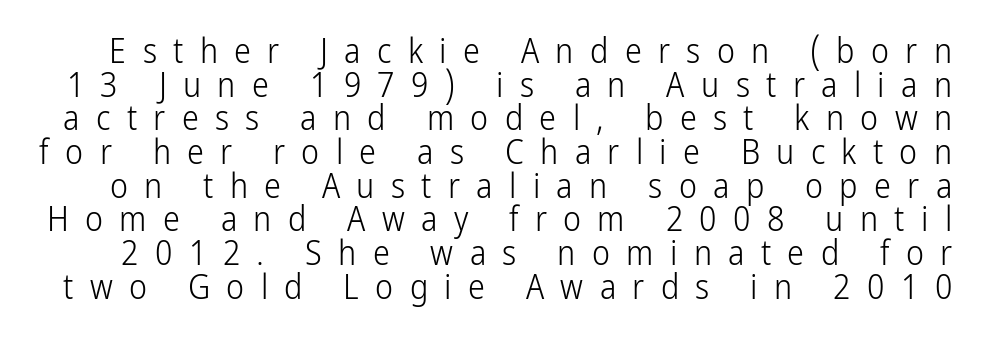
Q: Is the text bold? A: No.
Q: Is the text italic (slanted)? A: No, it is upright.
Q: Is the typeface a serif or a sans-serif typeface? A: Sans-serif.
Q: Is the text underlined? A: No.
Q: Is the spacing between letters normal or unusually wide? A: Unusually wide.
Q: Is the spacing between lines tight, normal or loose? A: Tight.
Q: Width (condensed, normal, or wide)? A: Condensed.
Q: Stroke contrast? A: Low.
Q: x-height? A: Medium.
Q: Monospaced? A: No.
